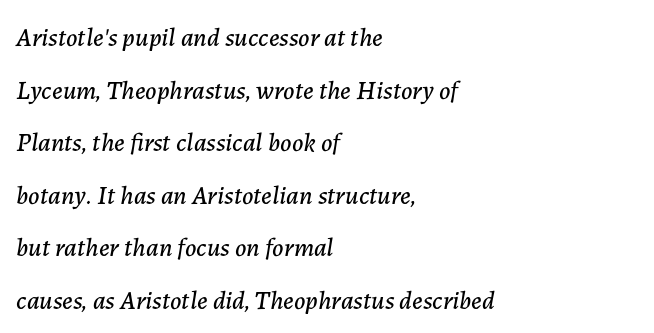
{"italic": "yes", "lean": "right", "slant_degrees": 7, "underline": "no", "align": "left", "line_spacing": "loose", "line_spacing_ratio": 2.02, "letter_spacing": "normal", "letter_spacing_em": 0.0, "glyph_px": 26}
